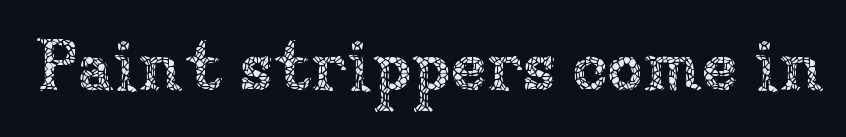
The strip under each line holds only bare page. If you drew a line through each stem, it would be perfectly vertical. The gaps between neighbouring characters are ordinary and unremarkable. The weight tops out at a normal text grade. Think of a printed novel: that variable character pitch is what you see here.
